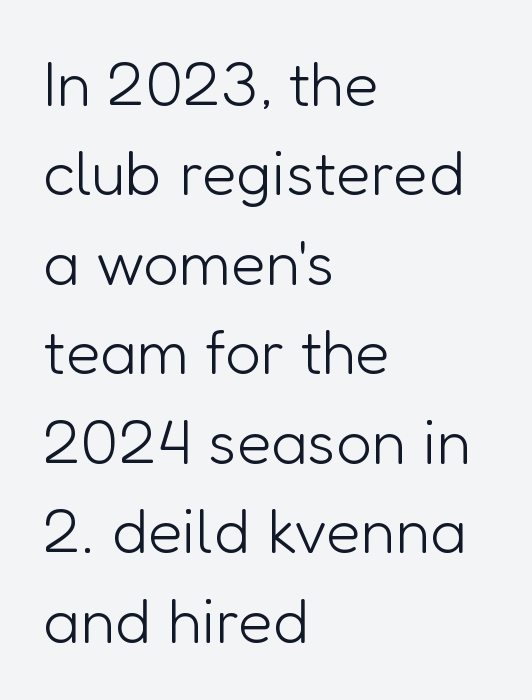
Is this a fixed-width face? No — the glyphs have proportional, varying widths. Nothing heavy about these letters — not bold at all. The font family rendered here belongs to the sans-serif group. The gap between lines stays unmarked.
